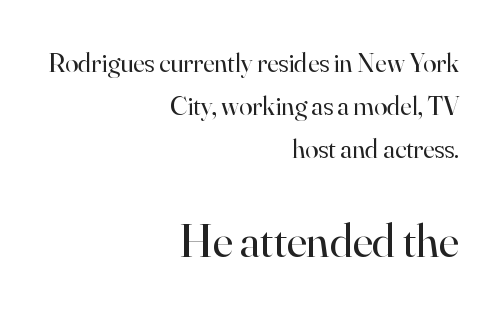
{"serif": "yes", "italic": "no", "bold": "no", "weight": "regular", "width": "normal", "stroke_contrast": "high", "x_height": "small", "monospaced": "no", "underline": "no", "align": "right", "line_spacing": "normal", "line_spacing_ratio": 1.59, "letter_spacing": "normal", "letter_spacing_em": 0.0, "larger_block": "second", "size_ratio": 1.74, "glyph_px": 47}
